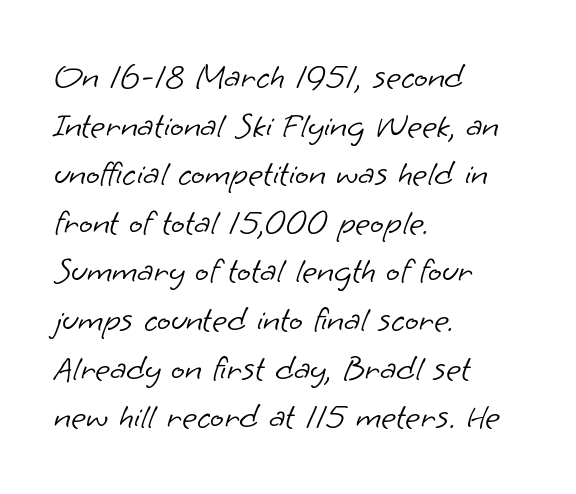
The characters are drawn with everyday or finer stroke widths. Do the characters align in a grid? No, the font is proportional. The line-height multiplier appears to be the usual default. This sample uses plain, unmodified letter spacing. The string is rendered with underlining switched off.
